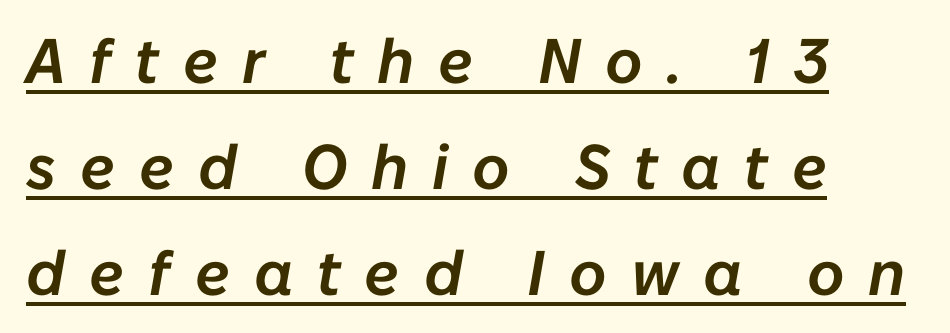
{"italic": "yes", "lean": "right", "slant_degrees": 10, "width": "normal", "stroke_contrast": "low", "x_height": "medium", "monospaced": "no", "underline": "yes", "align": "left", "line_spacing": "normal", "line_spacing_ratio": 1.68, "letter_spacing": "wide", "letter_spacing_em": 0.38, "glyph_px": 63}
